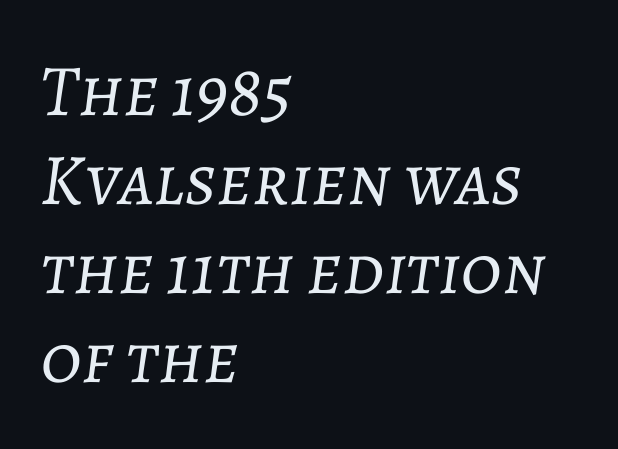
You could not count columns in this text — the font is proportionally spaced. The typeface has the unassuming heft of standard copy or less. Typeset ragged right — the left edge is the straight one. This is oblique type, the kind used for emphasis or titles.
